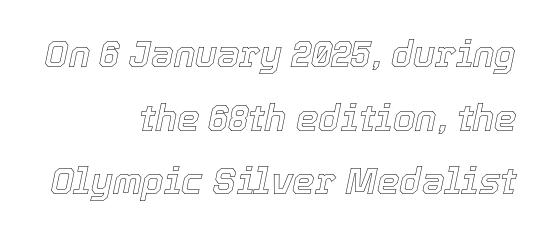
What stands out about the letter spacing? Nothing — it is the standard amount. Think of a printed novel: that variable character pitch is what you see here. The compositor pushed each line to the right boundary. The letters are slanted; this is an italic face. Unmarked baselines from the first word to the last.
